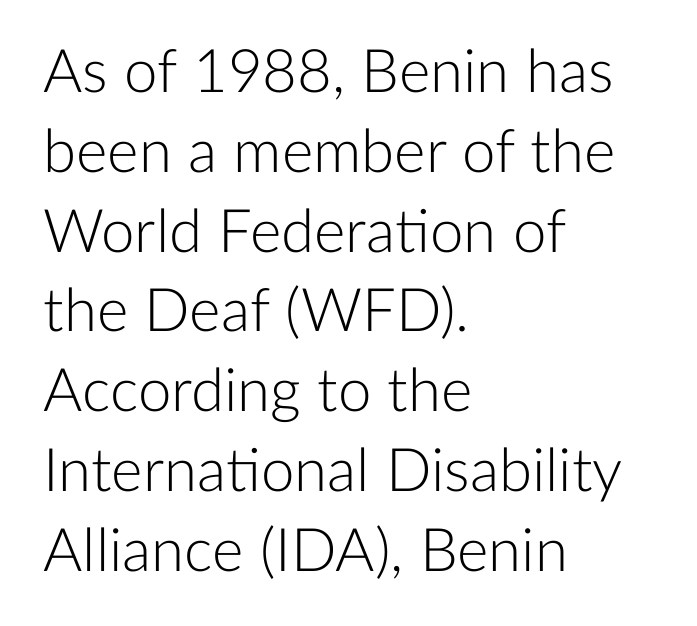
{"serif": "no", "italic": "no", "bold": "no", "weight": "light", "width": "normal", "stroke_contrast": "low", "x_height": "medium", "monospaced": "no", "underline": "no", "align": "left", "line_spacing": "normal", "line_spacing_ratio": 1.33, "letter_spacing": "normal", "letter_spacing_em": 0.0, "glyph_px": 60}
